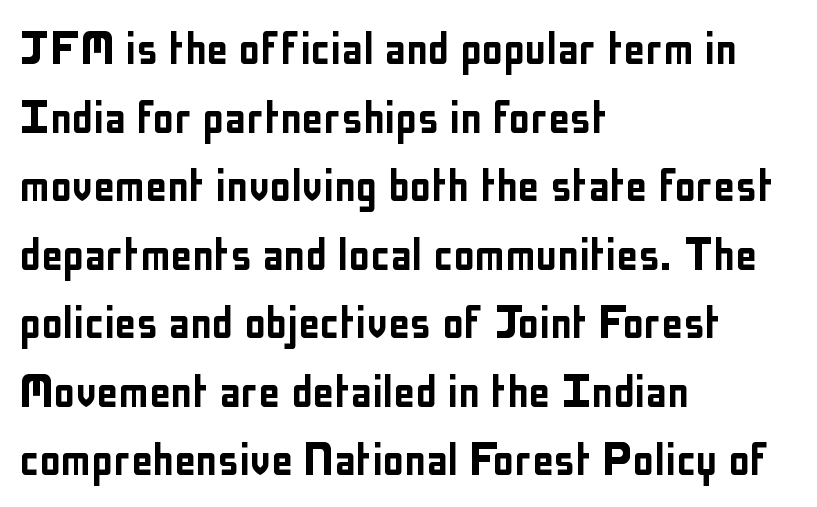
{"serif": "no", "italic": "no", "width": "condensed", "stroke_contrast": "low", "x_height": "medium", "monospaced": "no", "underline": "no", "align": "left", "line_spacing": "normal", "line_spacing_ratio": 1.27, "letter_spacing": "normal", "letter_spacing_em": 0.0, "glyph_px": 54}
